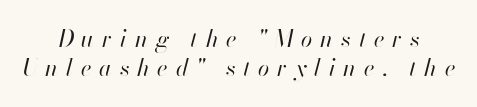
Leftover space on each line is divided equally before and after the words. The letterforms stand isolated, each surrounded by extra space. Style check: oblique. Stems and bowls with no extra thickness — not bold. Reading down the column, the eye jumps a familiar distance to each next line. The baseline area is clear.
